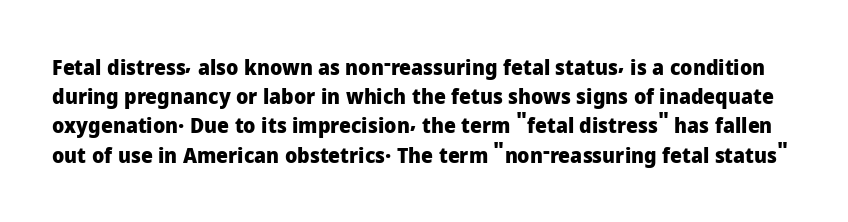
The letters are bold, with thick, heavy strokes. The vertical gap from one line to the next is medium. The passage shown is not underscored anywhere. Observe the ordinary spacing: letters are neighbours, not strangers. Every character sits straight up, as roman type does.
